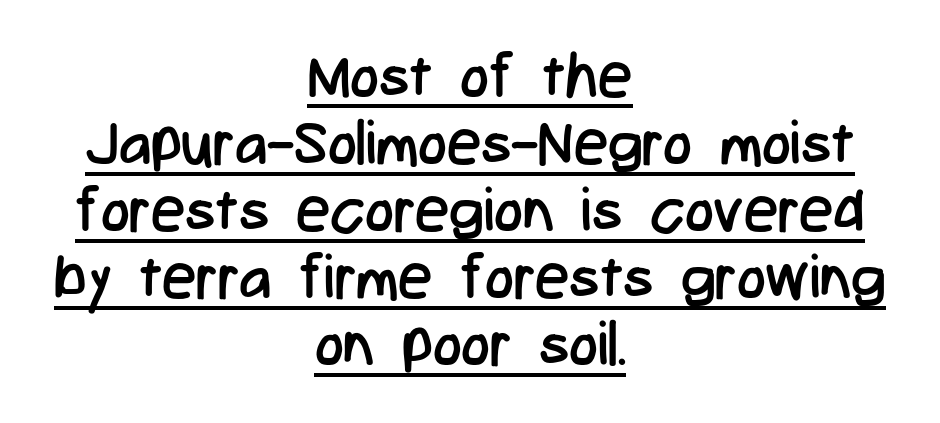
{"serif": "no", "italic": "no", "bold": "no", "weight": "regular", "width": "condensed", "stroke_contrast": "low", "x_height": "medium", "monospaced": "no", "underline": "yes", "align": "center", "line_spacing": "tight", "line_spacing_ratio": 1.1, "letter_spacing": "normal", "letter_spacing_em": 0.0, "glyph_px": 61}
